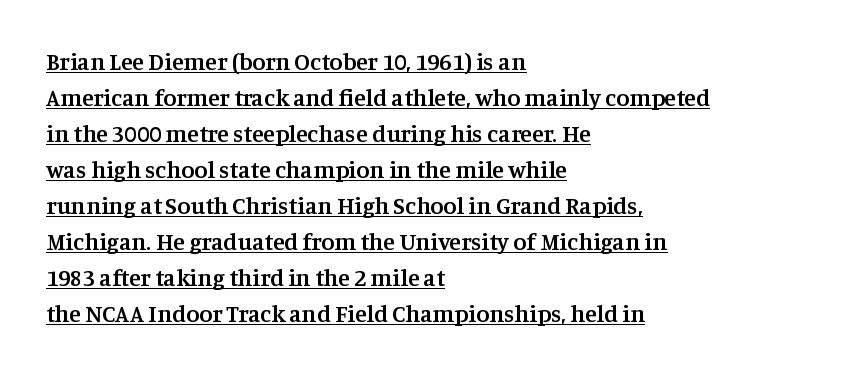
The image shows 24 px text type, upright; set left-aligned, normal line spacing (1.5x), normal letter spacing, underlined.
